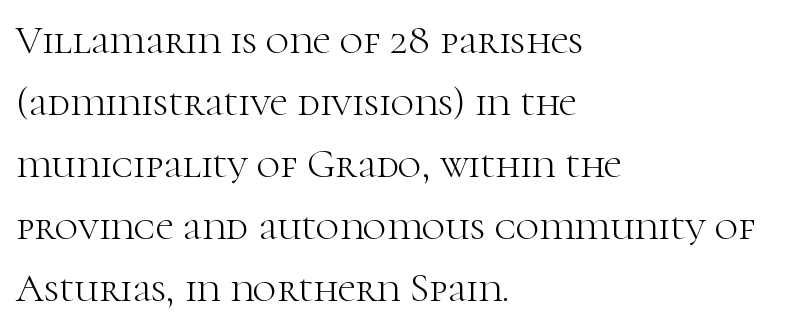
{"serif": "yes", "italic": "no", "bold": "no", "weight": "light", "width": "normal", "stroke_contrast": "high", "x_height": "medium", "monospaced": "no", "underline": "no", "align": "left", "line_spacing": "normal", "line_spacing_ratio": 1.55, "letter_spacing": "normal", "letter_spacing_em": 0.0, "glyph_px": 40}
